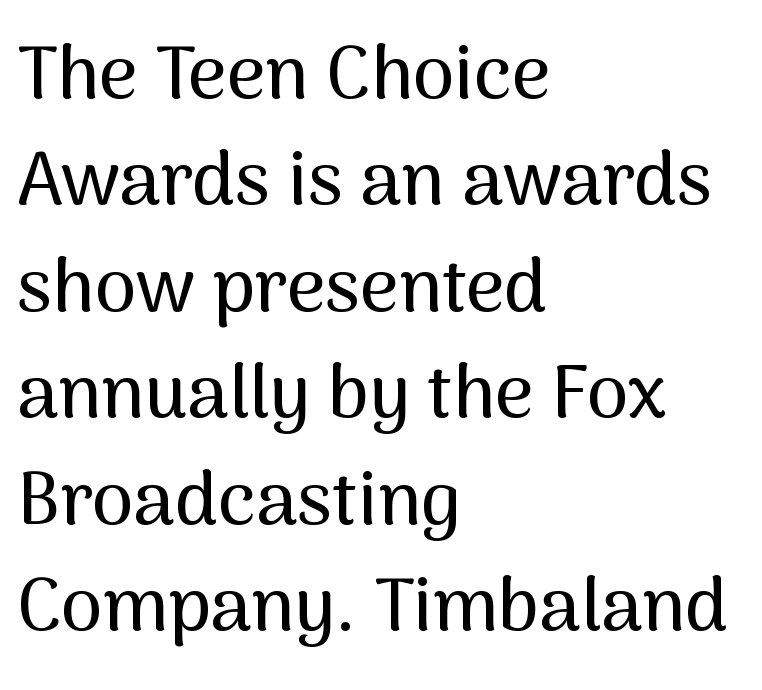
Q: Is the text italic (slanted)? A: No, it is upright.
Q: Is the typeface a serif or a sans-serif typeface? A: Sans-serif.
Q: Is the text underlined? A: No.
Q: How is the paragraph aligned? A: Left-aligned.
Q: Is the spacing between letters normal or unusually wide? A: Normal.
Q: Is the spacing between lines tight, normal or loose? A: Normal.
Q: Width (condensed, normal, or wide)? A: Normal.
Q: Stroke contrast? A: Medium.
Q: x-height? A: Medium.
Q: Monospaced? A: No.
